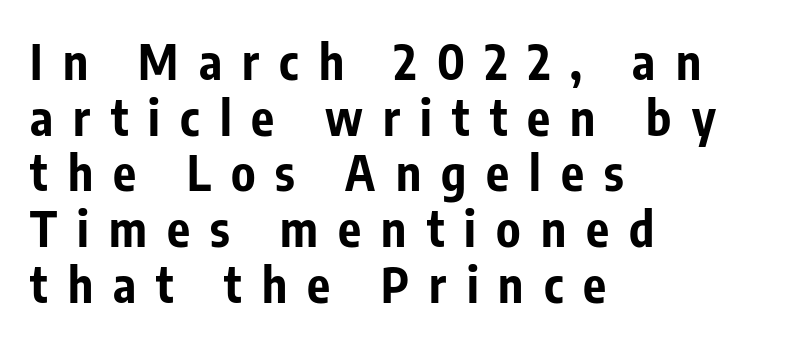
Rule under the text: the space is simply empty. These lines are rendered in a variable-pitch font. A typesetter would mark this as roman, not italic. I'd call this a sans setting — the letters go barefoot. This sample uses expanded letter spacing, leaving extra air between glyphs.
